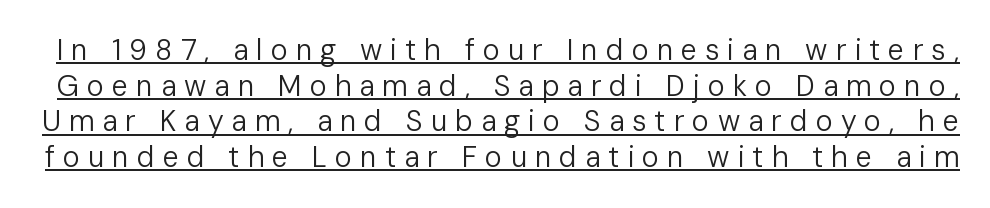
The image shows 29 px regular-weight sans-serif type, upright; set line spacing 1.23x, unusually wide letter spacing (+0.27 em), underlined; low stroke contrast and a medium x-height.
